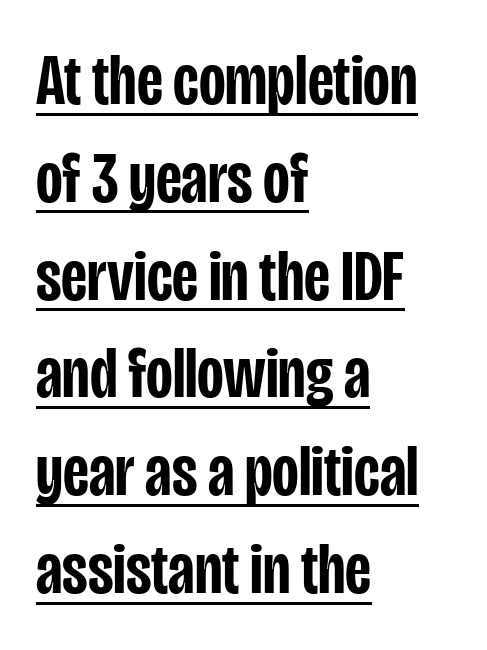
This sample uses an upright cut, with every glyph sitting square on the baseline. Regarding serifs, this sample does without them. Set as a demibold, roughly 600 on the weight scale. What's the leading like? Ordinary, nothing unusual. Is this a fixed-width face? No — the glyphs have proportional, varying widths.
